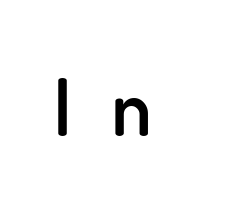
The image shows 80 px semibold sans-serif type, upright; set unusually wide letter spacing (+0.49 em), not underlined; low stroke contrast and a small x-height.
